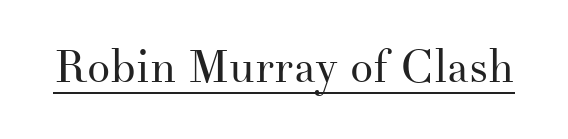
Q: Is the text bold? A: No.
Q: Is the text italic (slanted)? A: No, it is upright.
Q: Is the typeface a serif or a sans-serif typeface? A: Serif.
Q: Is the text underlined? A: Yes.
Q: Is the spacing between letters normal or unusually wide? A: Normal.
Q: Width (condensed, normal, or wide)? A: Normal.
Q: Stroke contrast? A: Medium.
Q: x-height? A: Small.
Q: Monospaced? A: No.
